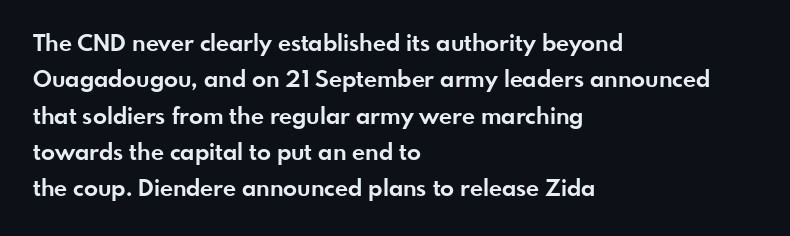
Q: Is the text bold? A: Yes.
Q: Is the text italic (slanted)? A: No, it is upright.
Q: Is the text underlined? A: No.
Q: How is the paragraph aligned? A: Left-aligned.
Q: Is the spacing between letters normal or unusually wide? A: Normal.
Q: Is the spacing between lines tight, normal or loose? A: Normal.
